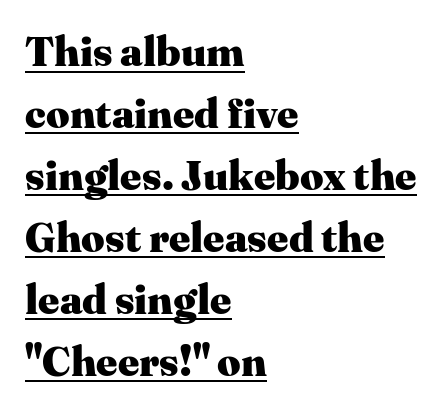
{"serif": "yes", "italic": "no", "bold": "yes", "weight": "heavy", "width": "normal", "stroke_contrast": "medium", "x_height": "medium", "monospaced": "no", "underline": "yes", "align": "left", "line_spacing": "normal", "line_spacing_ratio": 1.51, "letter_spacing": "normal", "letter_spacing_em": 0.0, "glyph_px": 41}
